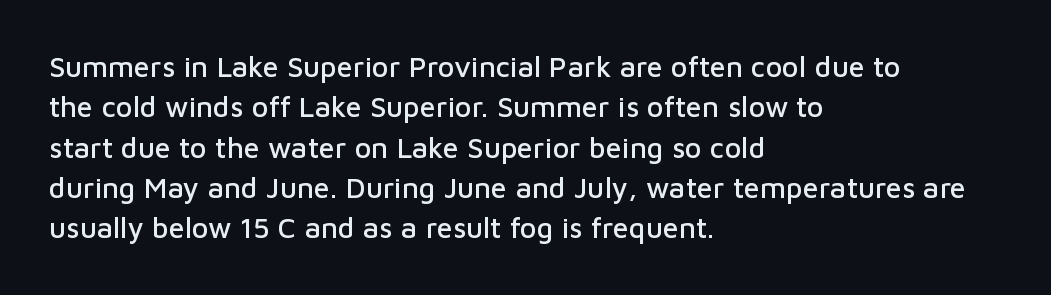
Q: Is the text italic (slanted)? A: No, it is upright.
Q: Is the typeface a serif or a sans-serif typeface? A: Sans-serif.
Q: Is the text underlined? A: No.
Q: How is the paragraph aligned? A: Left-aligned.
Q: Is the spacing between letters normal or unusually wide? A: Normal.
Q: Is the spacing between lines tight, normal or loose? A: Normal.
Q: Width (condensed, normal, or wide)? A: Normal.
Q: Stroke contrast? A: Low.
Q: x-height? A: Medium.
Q: Monospaced? A: No.
